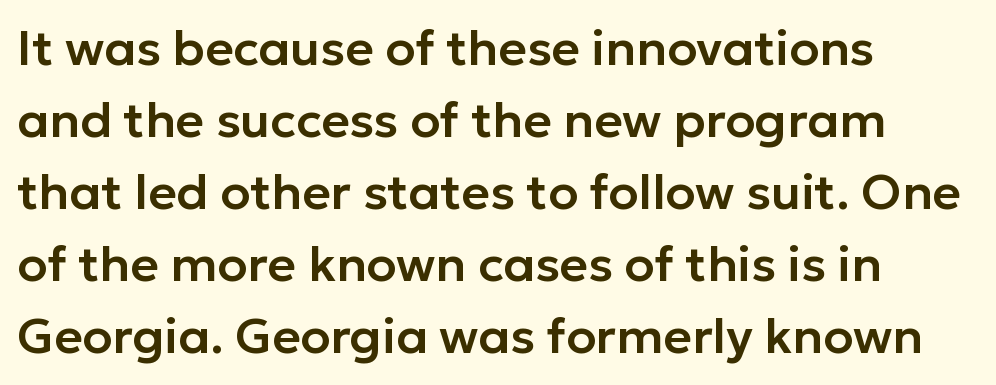
When letters stand straight like this, we call the style roman or upright. The rendering uses natural spacing where letterforms have individual widths. Short and long lines alike share a common starting point at left. The font family rendered here belongs to the sans-serif group. Here the glyphs are tracked normally, forming tight word shapes. Honestly, there is no underline to notice here at all.
